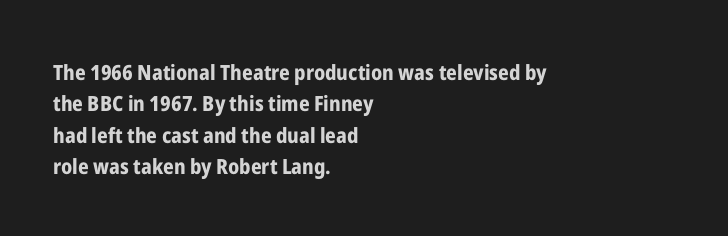
The image shows 21 px bold type, upright; set left-aligned, normal line spacing (1.5x), normal letter spacing, not underlined.
